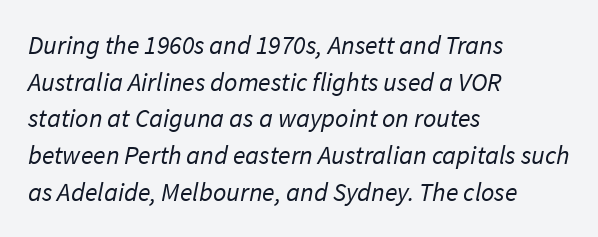
The image shows 26 px text type; set left-aligned, normal line spacing (1.41x), normal letter spacing, not underlined.
